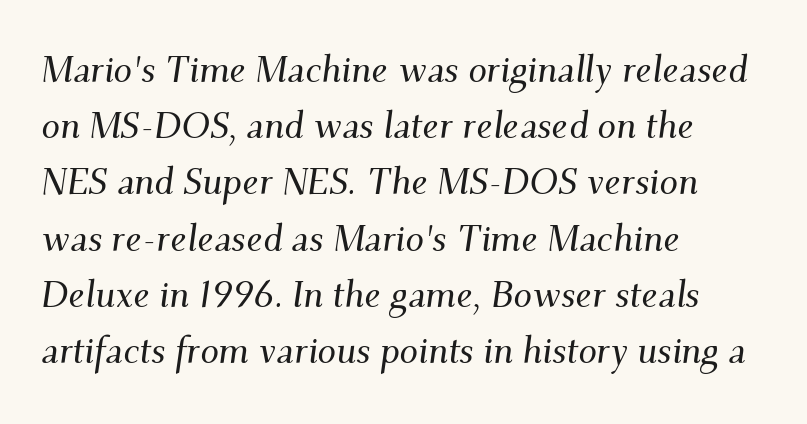
{"serif": "yes", "italic": "yes", "lean": "right", "slant_degrees": 9, "width": "normal", "stroke_contrast": "medium", "x_height": "small", "monospaced": "no", "underline": "no", "align": "left", "line_spacing": "normal", "line_spacing_ratio": 1.52, "letter_spacing": "normal", "letter_spacing_em": 0.0, "glyph_px": 37}
